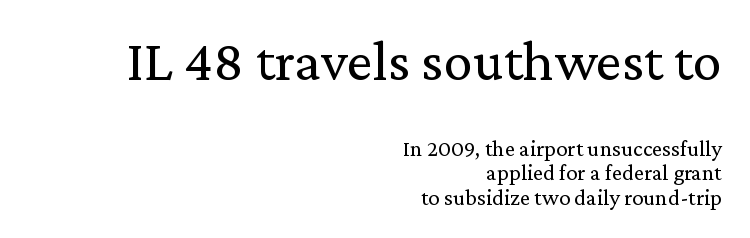
{"serif": "yes", "italic": "no", "bold": "no", "weight": "regular", "width": "normal", "stroke_contrast": "medium", "x_height": "medium", "monospaced": "no", "underline": "no", "align": "right", "line_spacing": "tight", "line_spacing_ratio": 1.05, "letter_spacing": "normal", "letter_spacing_em": 0.0, "larger_block": "first", "size_ratio": 2.52, "glyph_px": 58}
